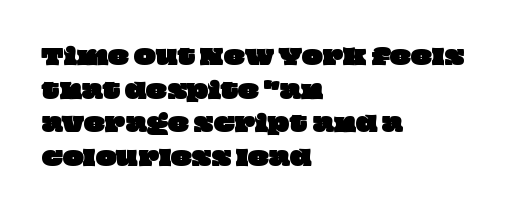
The tracking reads as untouched default to a designer's eye. Rule under the text: the space is simply empty. Leftover space on each line is placed entirely after the last word. The vertical gap from one line to the next is medium.
